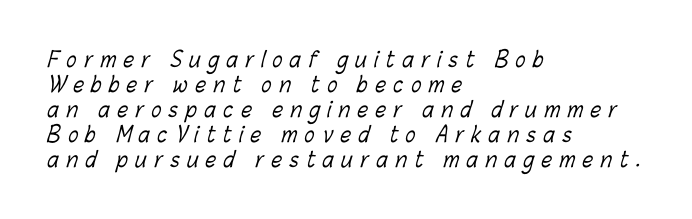
The image shows 21 px text type; set left-aligned, line spacing 1.19x, unusually wide letter spacing (+0.36 em), not underlined.
